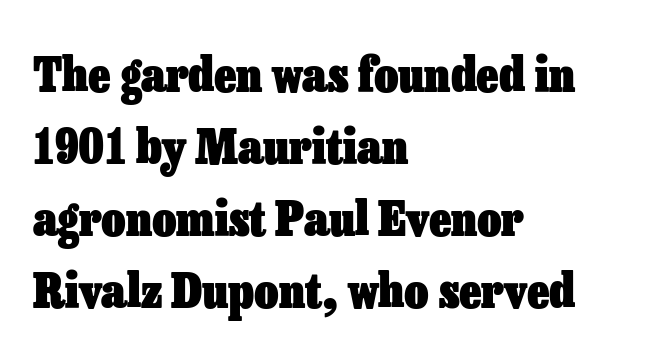
Q: Is the text bold? A: Yes.
Q: Is the text italic (slanted)? A: No, it is upright.
Q: Is the text underlined? A: No.
Q: How is the paragraph aligned? A: Left-aligned.
Q: Is the spacing between letters normal or unusually wide? A: Normal.
Q: Is the spacing between lines tight, normal or loose? A: Normal.
Q: Width (condensed, normal, or wide)? A: Normal.
Q: Stroke contrast? A: Low.
Q: x-height? A: Medium.
Q: Monospaced? A: No.
